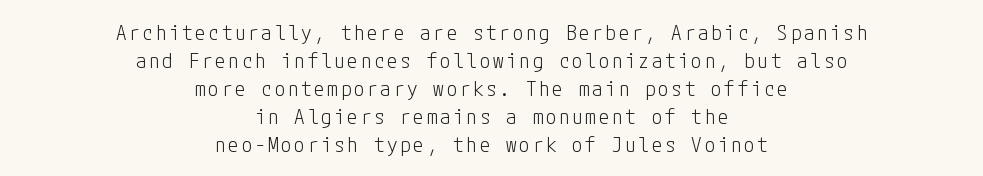
{"italic": "no", "bold": "no", "underline": "no", "align": "center", "line_spacing": "normal", "line_spacing_ratio": 1.33, "glyph_px": 21}
